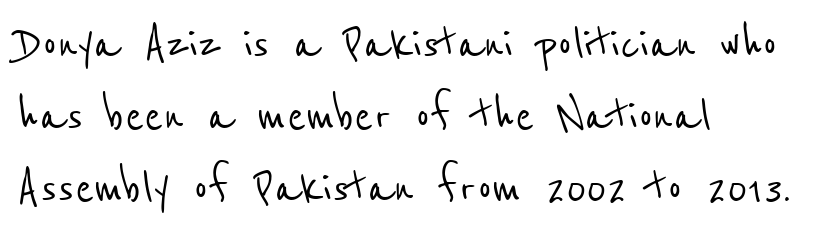
Q: Is the typeface a serif or a sans-serif typeface? A: Sans-serif.
Q: Is the text underlined? A: No.
Q: How is the paragraph aligned? A: Left-aligned.
Q: Is the spacing between letters normal or unusually wide? A: Normal.
Q: Is the spacing between lines tight, normal or loose? A: Normal.
Q: Width (condensed, normal, or wide)? A: Condensed.
Q: Stroke contrast? A: Low.
Q: x-height? A: Medium.
Q: Monospaced? A: No.
